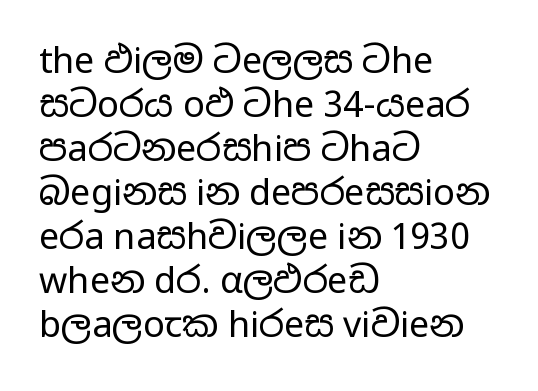
Q: Is the text bold? A: No.
Q: Is the text italic (slanted)? A: No, it is upright.
Q: Is the typeface a serif or a sans-serif typeface? A: Sans-serif.
Q: Is the text underlined? A: No.
Q: How is the paragraph aligned? A: Left-aligned.
Q: Is the spacing between letters normal or unusually wide? A: Normal.
Q: Width (condensed, normal, or wide)? A: Wide.
Q: Stroke contrast? A: Low.
Q: x-height? A: Medium.
Q: Monospaced? A: No.
